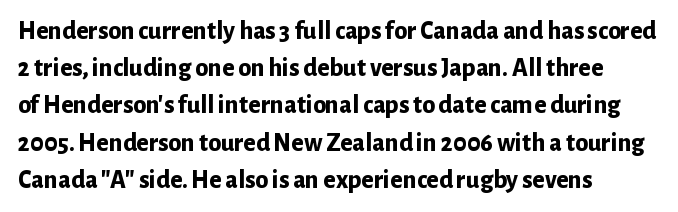
{"italic": "no", "bold": "yes", "underline": "no", "align": "left", "line_spacing": "normal", "line_spacing_ratio": 1.43, "letter_spacing": "normal", "letter_spacing_em": 0.0, "glyph_px": 26}
